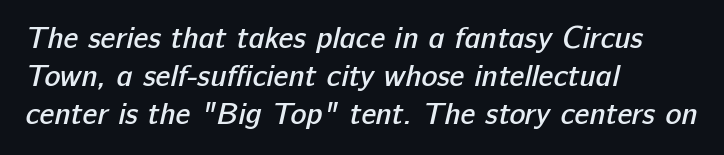
The image shows 30 px semibold sans-serif type; set left-aligned, normal line spacing (1.27x), normal letter spacing, not underlined; low stroke contrast and a medium x-height.
